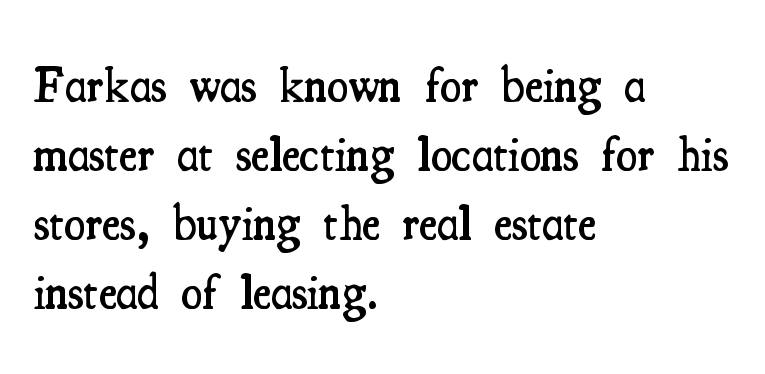
The image shows 49 px semibold, condensed serif type, upright; set left-aligned, normal line spacing (1.41x), normal letter spacing, not underlined; medium stroke contrast and a small x-height.
